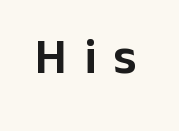
This sample uses an upright cut, with every glyph sitting square on the baseline. Look at the bottom of the vertical strokes: they stop flat, with no serifs. Observe the wide spacing: letters keep a clear distance from each other. You could not count columns in this text — the font is proportionally spaced. Each row of text sits above clean, open space.
